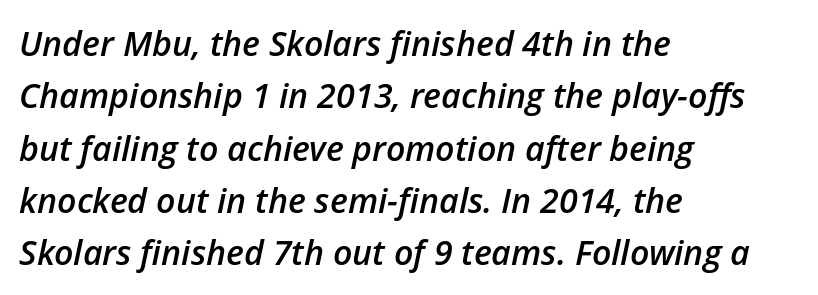
Do the characters align in a grid? No, the font is proportional. Glance below the letters and you will spot only blank space. The whole block is typeset with a tilt. This block has exactly the height ordinary leading produces. Does the weight exceed regular? Yes, but only to semibold. The typesetter chose a ragged-right arrangement here.
